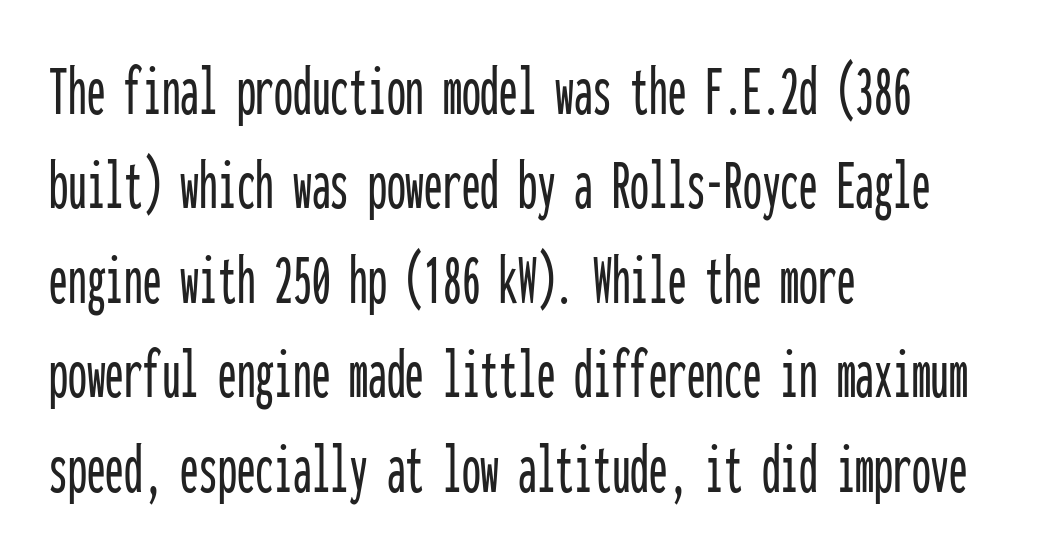
The image shows 75 px condensed sans-serif type, upright, monospaced; set left-aligned, normal line spacing (1.26x), normal letter spacing, not underlined; low stroke contrast and a medium x-height.
